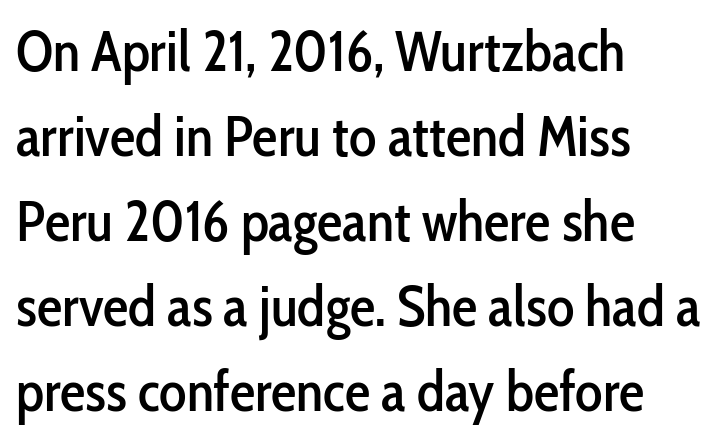
The image shows 57 px condensed sans-serif type, upright; set left-aligned, normal line spacing (1.49x), normal letter spacing, not underlined; low stroke contrast and a medium x-height.
